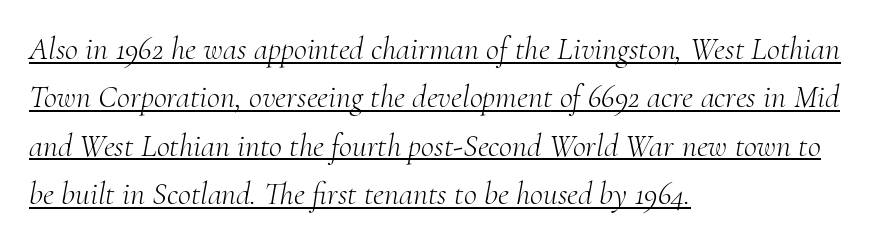
Q: Is the text bold? A: No.
Q: Is the text italic (slanted)? A: Yes, it leans right by about 10 degrees.
Q: Is the typeface a serif or a sans-serif typeface? A: Serif.
Q: Is the text underlined? A: Yes.
Q: How is the paragraph aligned? A: Left-aligned.
Q: Is the spacing between letters normal or unusually wide? A: Normal.
Q: Is the spacing between lines tight, normal or loose? A: Normal.
Q: Width (condensed, normal, or wide)? A: Normal.
Q: Stroke contrast? A: Medium.
Q: x-height? A: Small.
Q: Monospaced? A: No.
